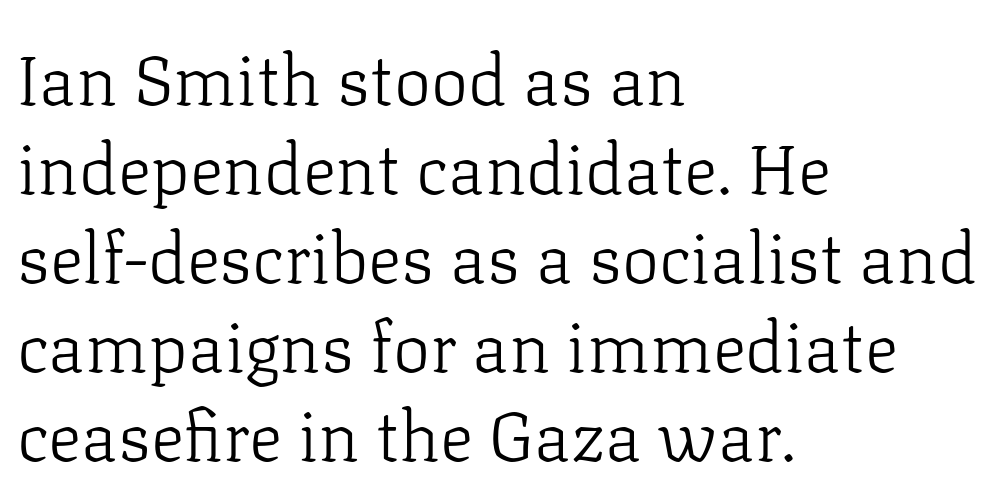
The letters advance in unequal steps, a hallmark of proportional type. The weight tops out at a normal text grade. Check the space under the baseline: it is left empty. No extra tracking has been applied to these lines. This rendering employs a face with finishing strokes, i.e., a serif. Posture: vertical.
